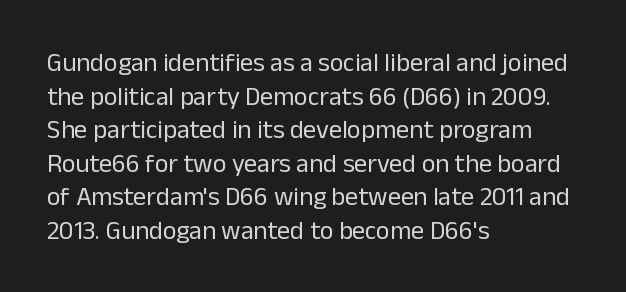
{"italic": "no", "bold": "no", "underline": "no", "align": "left", "line_spacing": "normal", "line_spacing_ratio": 1.29, "letter_spacing": "normal", "letter_spacing_em": 0.0, "glyph_px": 26}
